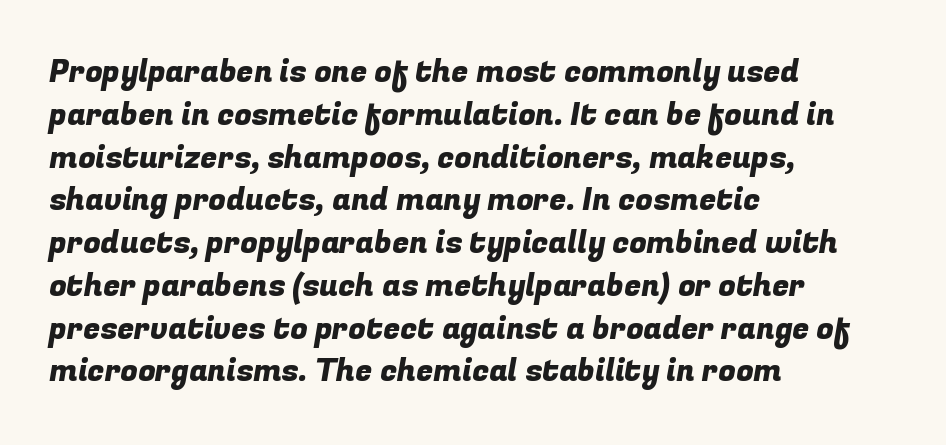
Q: Is the typeface a serif or a sans-serif typeface? A: Sans-serif.
Q: Is the text underlined? A: No.
Q: How is the paragraph aligned? A: Left-aligned.
Q: Is the spacing between letters normal or unusually wide? A: Normal.
Q: Is the spacing between lines tight, normal or loose? A: Normal.
Q: Width (condensed, normal, or wide)? A: Normal.
Q: Stroke contrast? A: Low.
Q: x-height? A: Medium.
Q: Monospaced? A: No.
